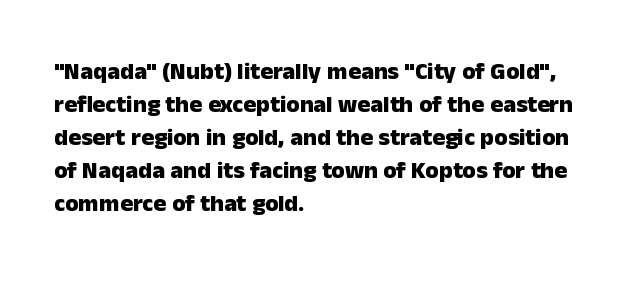
The image shows 24 px bold type, upright; set left-aligned, normal line spacing (1.37x), normal letter spacing, not underlined.
